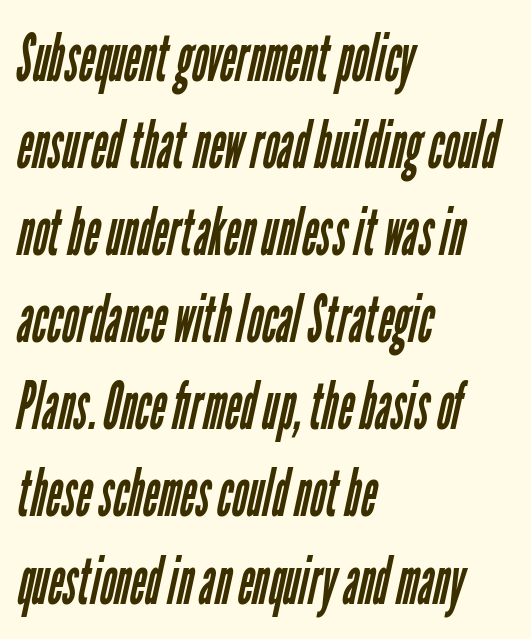
The image shows 67 px regular-weight, condensed sans-serif type; set left-aligned, normal line spacing (1.3x), normal letter spacing, not underlined; low stroke contrast and a medium x-height.
